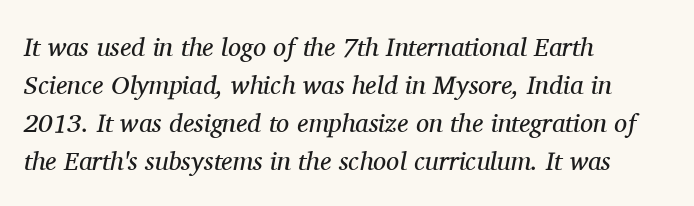
{"italic": "yes", "lean": "right", "slant_degrees": 11, "bold": "no", "underline": "no", "align": "left", "line_spacing": "normal", "line_spacing_ratio": 1.46, "letter_spacing": "normal", "letter_spacing_em": 0.0, "glyph_px": 26}
